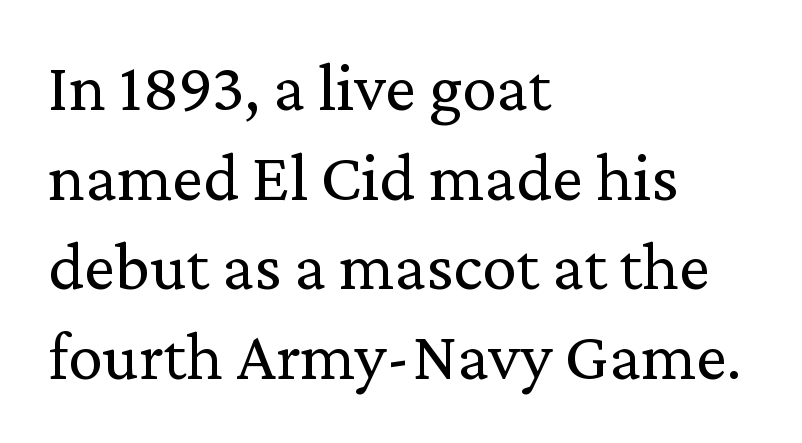
The image shows 69 px regular-weight serif type, upright; set left-aligned, normal line spacing (1.3x), normal letter spacing, not underlined; medium stroke contrast and a medium x-height.
